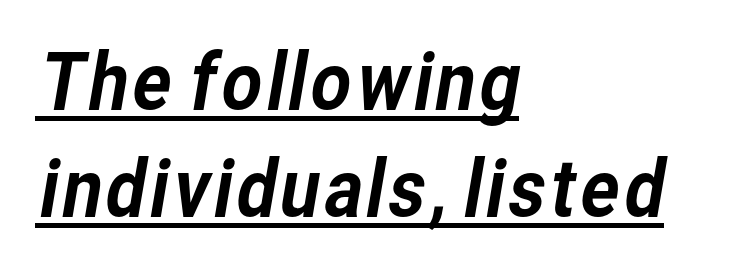
{"serif": "no", "width": "normal", "stroke_contrast": "low", "x_height": "medium", "monospaced": "no", "underline": "yes", "align": "left", "line_spacing": "normal", "line_spacing_ratio": 1.35, "letter_spacing": "normal", "letter_spacing_em": 0.0, "glyph_px": 79}
